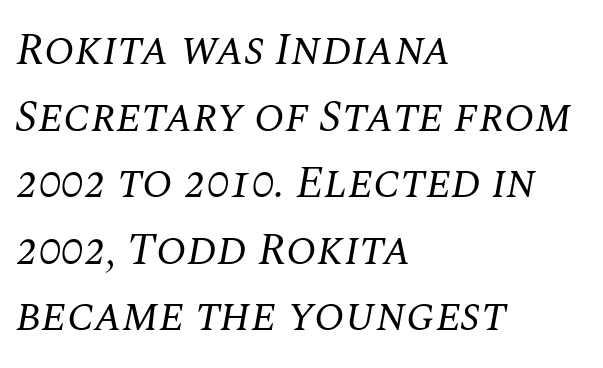
{"serif": "yes", "italic": "yes", "lean": "right", "slant_degrees": 10, "bold": "no", "weight": "regular", "width": "normal", "stroke_contrast": "medium", "x_height": "large", "monospaced": "no", "underline": "no", "align": "left", "line_spacing": "normal", "line_spacing_ratio": 1.48, "letter_spacing": "normal", "letter_spacing_em": 0.0, "glyph_px": 45}
